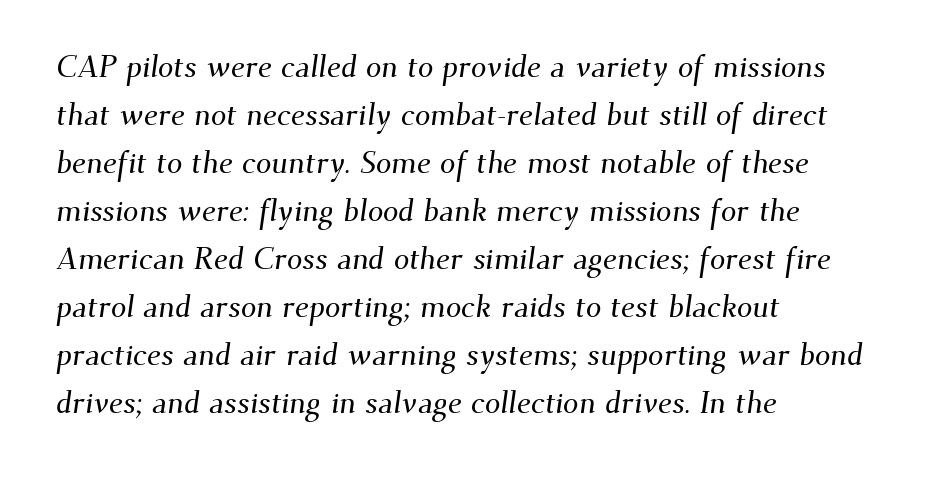
{"serif": "yes", "width": "normal", "stroke_contrast": "medium", "x_height": "small", "monospaced": "no", "underline": "no", "align": "left", "line_spacing": "normal", "line_spacing_ratio": 1.55, "letter_spacing": "normal", "letter_spacing_em": 0.0, "glyph_px": 31}
